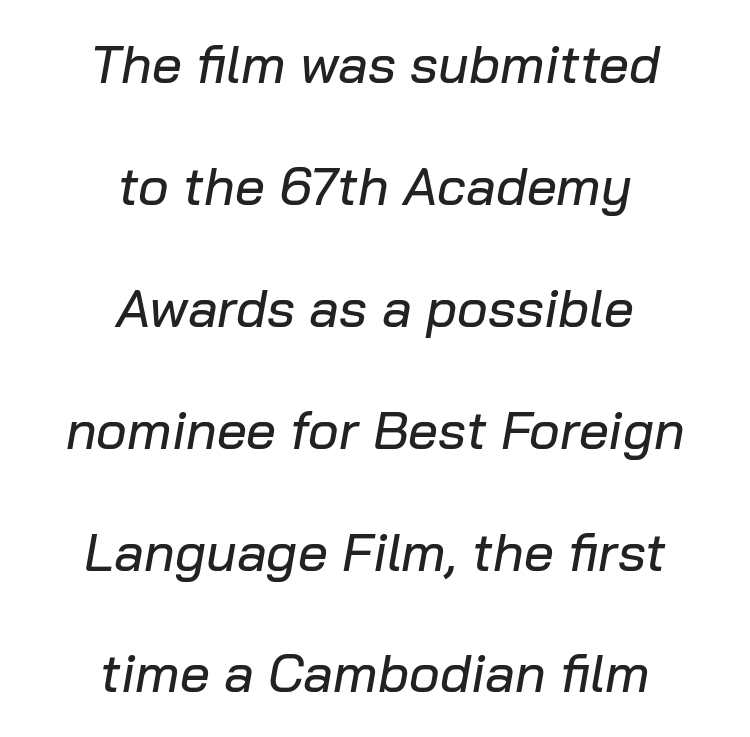
Q: Is the text italic (slanted)? A: Yes, it leans right by about 10 degrees.
Q: Is the text underlined? A: No.
Q: How is the paragraph aligned? A: Centered.
Q: Is the spacing between letters normal or unusually wide? A: Normal.
Q: Is the spacing between lines tight, normal or loose? A: Loose.
Q: Width (condensed, normal, or wide)? A: Normal.
Q: Stroke contrast? A: Low.
Q: x-height? A: Medium.
Q: Monospaced? A: No.
